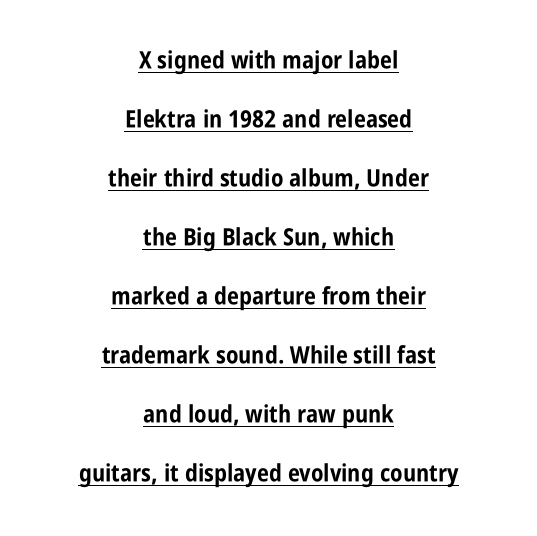
Q: Is the text bold? A: Yes.
Q: Is the text italic (slanted)? A: No, it is upright.
Q: Is the text underlined? A: Yes.
Q: How is the paragraph aligned? A: Centered.
Q: Is the spacing between letters normal or unusually wide? A: Normal.
Q: Is the spacing between lines tight, normal or loose? A: Loose.
